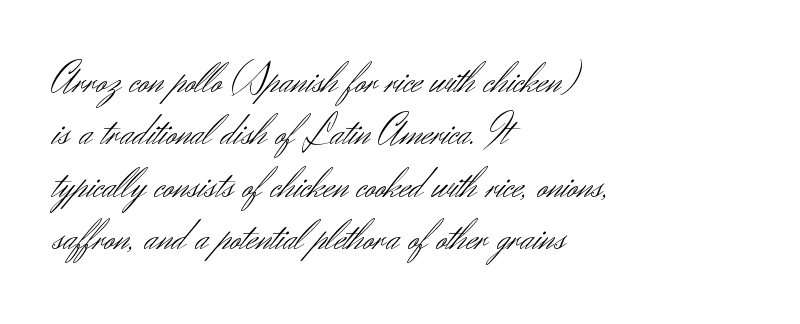
The image shows 43 px light sans-serif type; set left-aligned, line spacing 1.22x, normal letter spacing, not underlined; medium stroke contrast and a small x-height.
